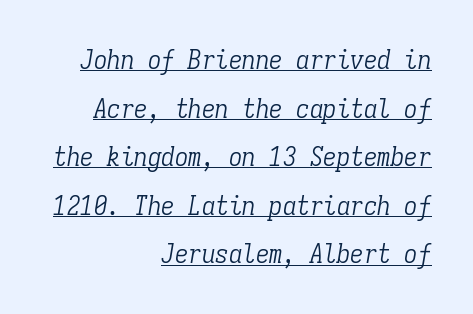
{"italic": "yes", "lean": "right", "slant_degrees": 9, "bold": "no", "underline": "yes", "align": "right", "line_spacing_ratio": 1.8, "letter_spacing": "normal", "letter_spacing_em": 0.0, "glyph_px": 27}
